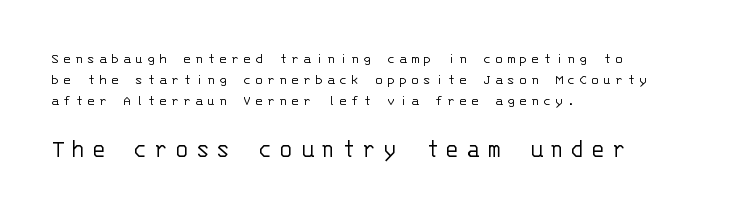
The image shows 26 px text type, upright; set left-aligned, normal line spacing (1.41x), unusually wide letter spacing (+0.26 em), not underlined; the second (bottom) block is 1.73x larger.
